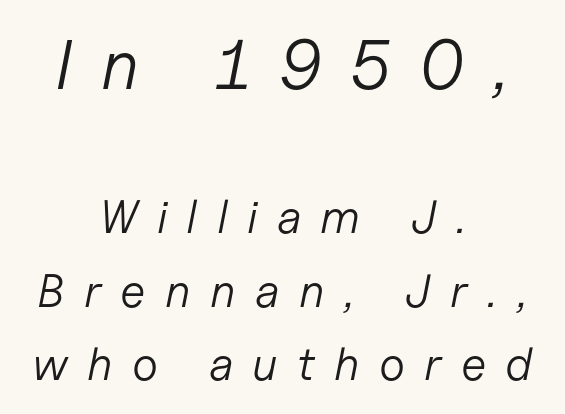
Q: Is the text bold? A: No.
Q: Is the text italic (slanted)? A: Yes, it leans right by about 11 degrees.
Q: Is the text underlined? A: No.
Q: How is the paragraph aligned? A: Centered.
Q: Is the spacing between letters normal or unusually wide? A: Unusually wide.
Q: Is the spacing between lines tight, normal or loose? A: Normal.
Q: Which block of text is set in a larger size, the first (top) or the second (bottom)? A: The first (top) one.
Q: Width (condensed, normal, or wide)? A: Normal.
Q: Stroke contrast? A: Low.
Q: x-height? A: Medium.
Q: Monospaced? A: No.
